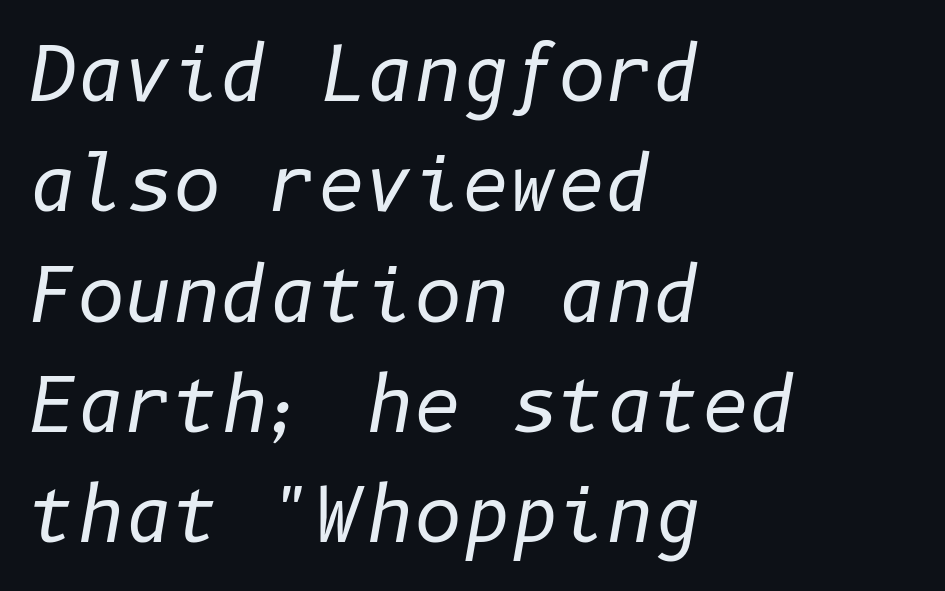
Q: Is the text bold? A: No.
Q: Is the text italic (slanted)? A: Yes, it leans right by about 10 degrees.
Q: Is the text underlined? A: No.
Q: How is the paragraph aligned? A: Left-aligned.
Q: Is the spacing between letters normal or unusually wide? A: Normal.
Q: Is the spacing between lines tight, normal or loose? A: Normal.
Q: Width (condensed, normal, or wide)? A: Normal.
Q: Stroke contrast? A: Low.
Q: x-height? A: Medium.
